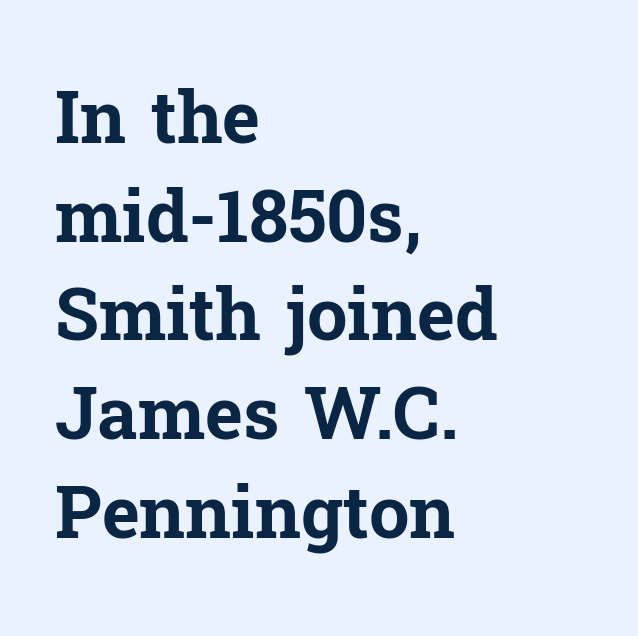
{"serif": "yes", "italic": "no", "bold": "yes", "weight": "bold", "width": "normal", "stroke_contrast": "low", "x_height": "medium", "monospaced": "no", "underline": "no", "align": "left", "line_spacing": "normal", "line_spacing_ratio": 1.37, "letter_spacing": "normal", "letter_spacing_em": 0.0, "glyph_px": 72}
